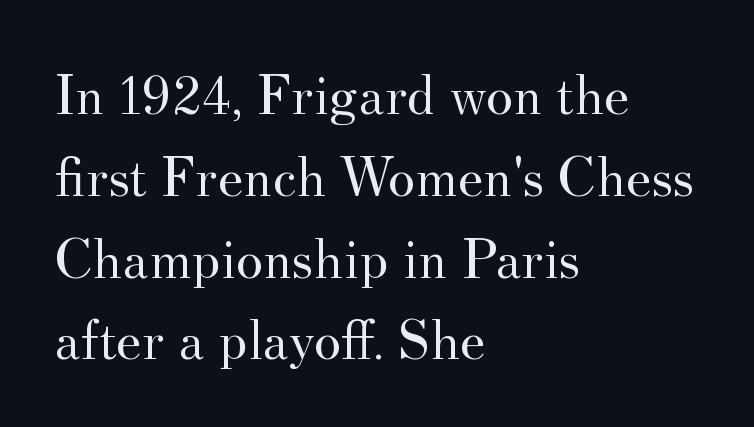
Q: Is the text bold? A: No.
Q: Is the text italic (slanted)? A: No, it is upright.
Q: Is the typeface a serif or a sans-serif typeface? A: Serif.
Q: Is the text underlined? A: No.
Q: How is the paragraph aligned? A: Left-aligned.
Q: Is the spacing between letters normal or unusually wide? A: Normal.
Q: Is the spacing between lines tight, normal or loose? A: Normal.
Q: Width (condensed, normal, or wide)? A: Normal.
Q: Stroke contrast? A: Medium.
Q: x-height? A: Small.
Q: Monospaced? A: No.
